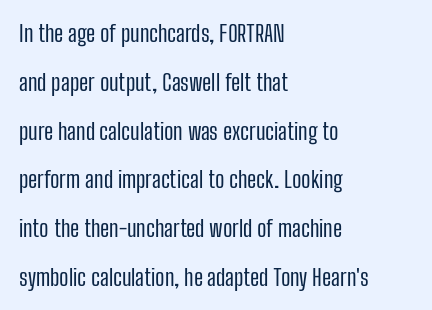
{"italic": "no", "bold": "no", "underline": "no", "align": "left", "line_spacing": "loose", "line_spacing_ratio": 2.12, "letter_spacing": "normal", "letter_spacing_em": 0.0, "glyph_px": 23}
